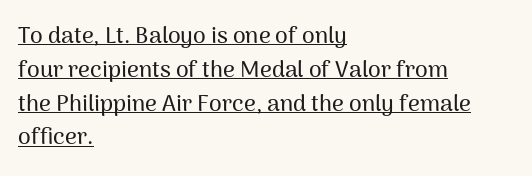
Which margin do the lines hug? The left one — the right edge is uneven. Regarding leading, the lines here are spaced in the standard way. This sample uses plain, unmodified letter spacing. Ordinary non-slanted type is in use. The specimen includes a rule beneath the text block's lines.
